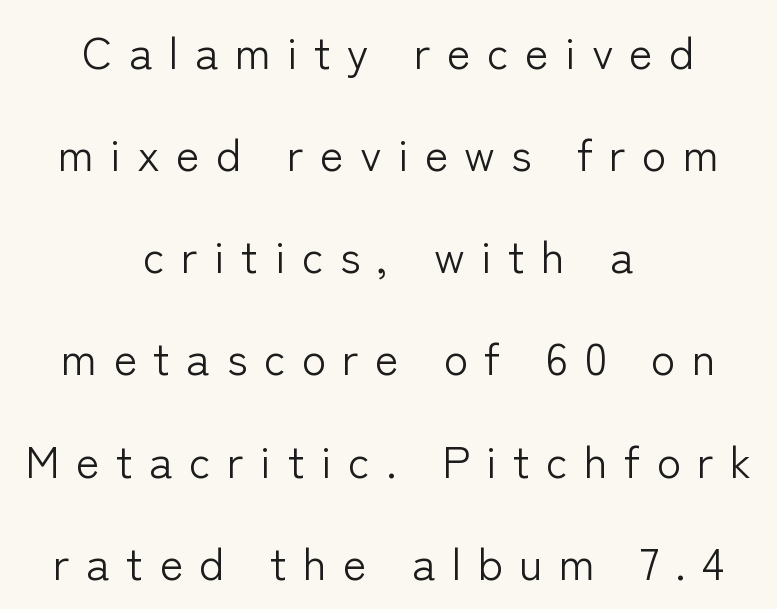
The designer went with a sans here, leaving each stem footless. The space directly below the letters is spotless. The type is letterspaced generously, with wide tracking. How would I describe the line gaps? Wide and relaxed. The axis of the letterforms is exactly vertical.
